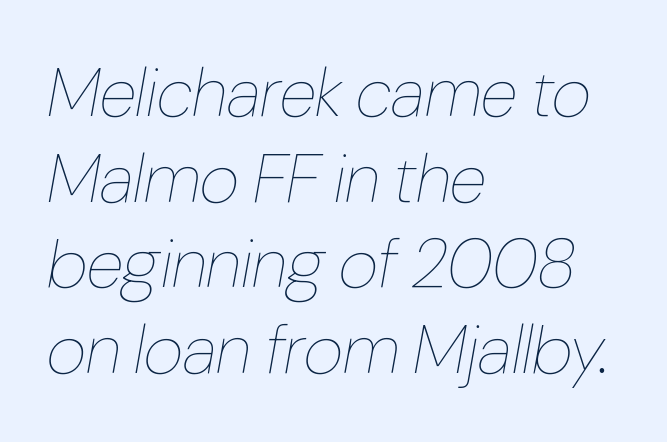
{"italic": "yes", "lean": "right", "slant_degrees": 10, "bold": "no", "weight": "thin", "width": "condensed", "stroke_contrast": "low", "x_height": "medium", "monospaced": "no", "underline": "no", "align": "left", "line_spacing_ratio": 1.24, "letter_spacing": "normal", "letter_spacing_em": 0.0, "glyph_px": 69}
